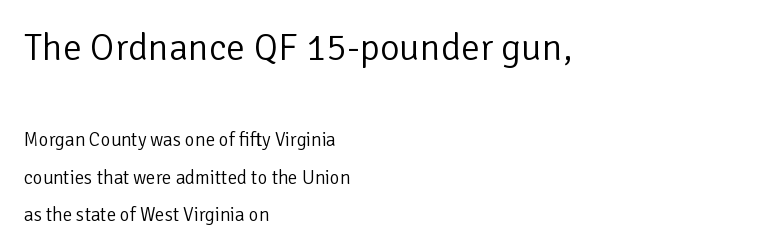
Quick note: underline off. Typesetter's note — upper block bumped up in size, lower block left smaller. Does extra space separate the letters? No, they use regular spacing. Line starts are locked; line ends wander.
